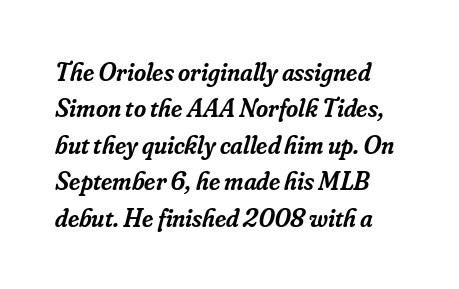
The image shows 26 px text type, italic (leaning right); set normal line spacing (1.4x), normal letter spacing, not underlined.
